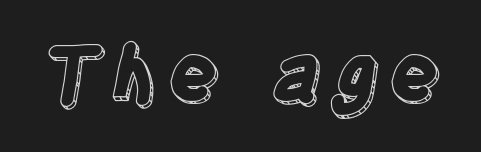
The image shows 77 px condensed type; set not underlined; a large x-height.
